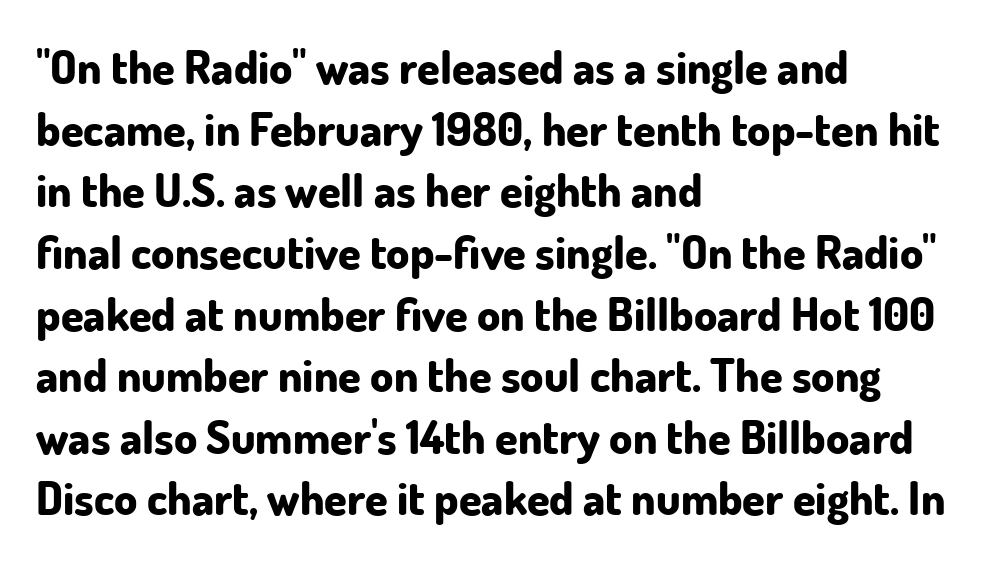
{"serif": "no", "italic": "no", "bold": "yes", "weight": "bold", "width": "normal", "stroke_contrast": "low", "x_height": "small", "monospaced": "no", "underline": "no", "align": "left", "line_spacing": "normal", "line_spacing_ratio": 1.34, "letter_spacing": "normal", "letter_spacing_em": 0.0, "glyph_px": 46}
